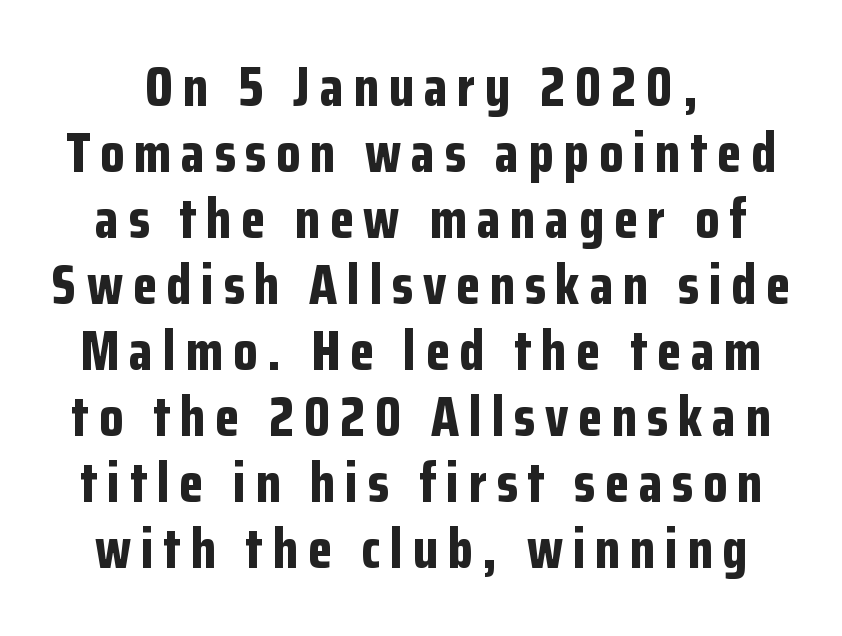
Q: Is the text bold? A: Yes.
Q: Is the text italic (slanted)? A: No, it is upright.
Q: Is the typeface a serif or a sans-serif typeface? A: Sans-serif.
Q: Is the text underlined? A: No.
Q: Width (condensed, normal, or wide)? A: Condensed.
Q: Stroke contrast? A: Low.
Q: x-height? A: Medium.
Q: Monospaced? A: No.
